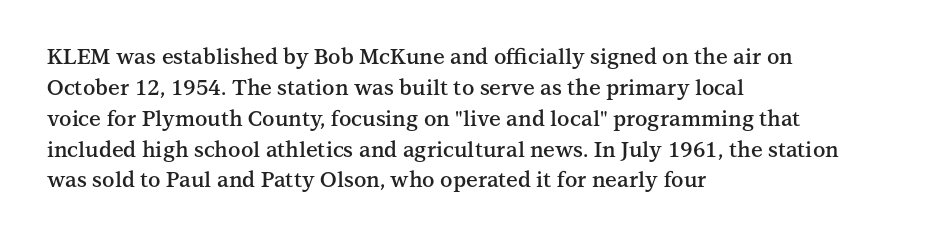
The lines are quadded left. No word sits above an underline. A typesetter would mark this as roman, not italic. Observe the ordinary spacing: letters are neighbours, not strangers.
